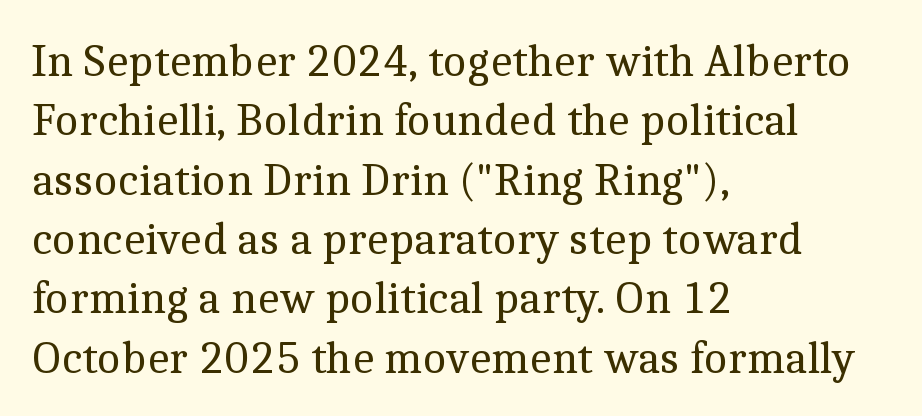
{"serif": "yes", "italic": "no", "bold": "no", "weight": "regular", "width": "normal", "x_height": "medium", "monospaced": "no", "underline": "no", "align": "left", "line_spacing": "normal", "line_spacing_ratio": 1.29, "letter_spacing": "normal", "letter_spacing_em": 0.0, "glyph_px": 46}
